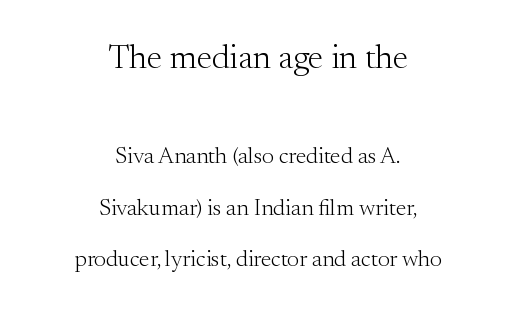
Q: Is the text bold? A: No.
Q: Is the text italic (slanted)? A: No, it is upright.
Q: Is the typeface a serif or a sans-serif typeface? A: Serif.
Q: Is the text underlined? A: No.
Q: How is the paragraph aligned? A: Centered.
Q: Is the spacing between letters normal or unusually wide? A: Normal.
Q: Is the spacing between lines tight, normal or loose? A: Loose.
Q: Which block of text is set in a larger size, the first (top) or the second (bottom)? A: The first (top) one.
Q: Width (condensed, normal, or wide)? A: Normal.
Q: Stroke contrast? A: Medium.
Q: x-height? A: Small.
Q: Monospaced? A: No.
